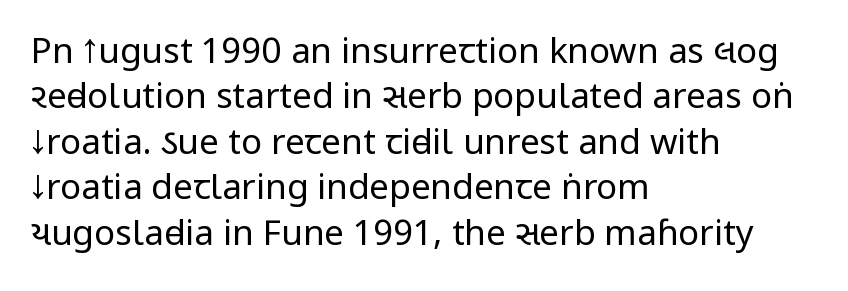
Q: Is the text bold? A: No.
Q: Is the text italic (slanted)? A: No, it is upright.
Q: Is the typeface a serif or a sans-serif typeface? A: Sans-serif.
Q: Is the text underlined? A: No.
Q: How is the paragraph aligned? A: Left-aligned.
Q: Is the spacing between letters normal or unusually wide? A: Normal.
Q: Is the spacing between lines tight, normal or loose? A: Normal.
Q: Width (condensed, normal, or wide)? A: Condensed.
Q: Stroke contrast? A: Low.
Q: x-height? A: Large.
Q: Monospaced? A: No.
